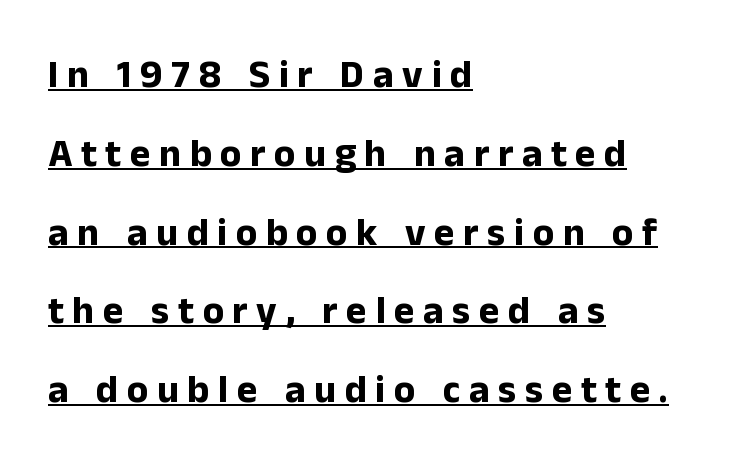
The typesetter chose a ragged-right arrangement here. The sample has been set heavy, in full bold. The letters carry no serifs — their stems end cleanly without finishing strokes. The leading is generous, giving the passage an open texture.
